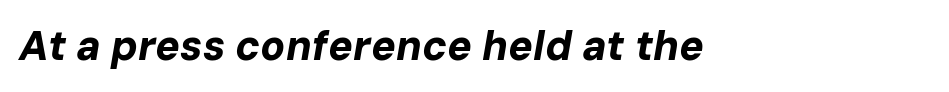
The image shows 41 px bold type, italic (leaning right); set normal letter spacing, not underlined; low stroke contrast and a medium x-height.
